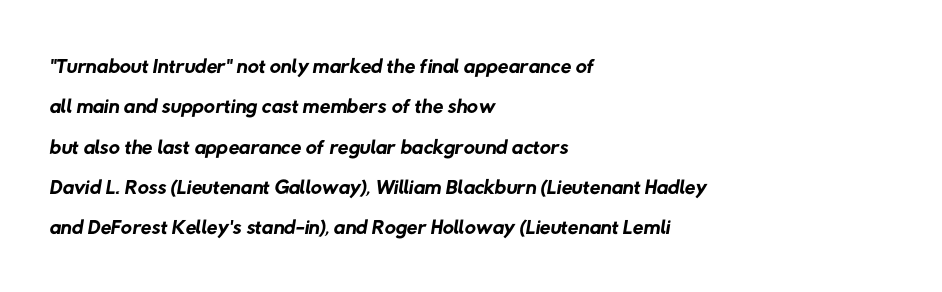
Stem width sits at or under what a default text font uses. Whoever set this chose a conventional vertical rhythm. The lines in this sample share a left origin and differ only in where they stop. The baseline area is clear.
